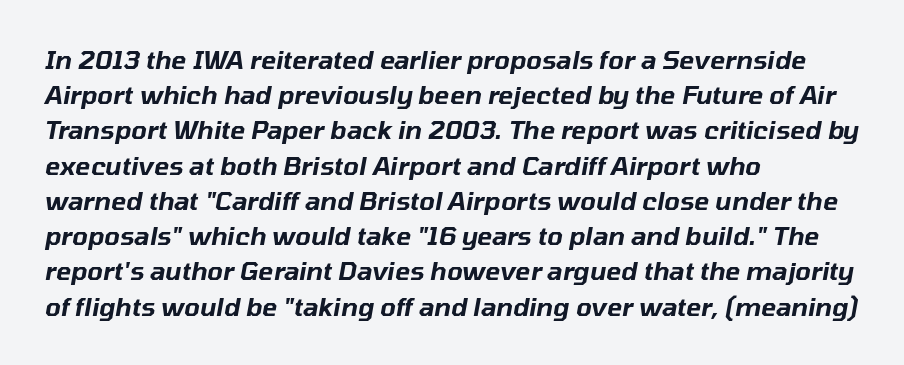
The image shows 25 px text type, italic (leaning right); set left-aligned, normal line spacing (1.41x), normal letter spacing, not underlined.
